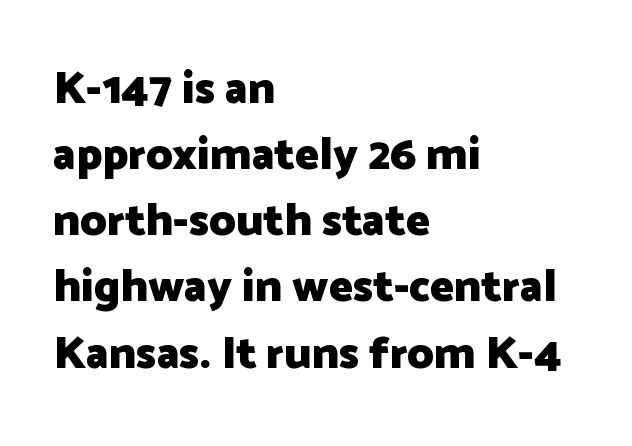
The image shows 45 px heavy sans-serif type, upright; set left-aligned, normal line spacing (1.47x), normal letter spacing, not underlined; low stroke contrast and a medium x-height.
